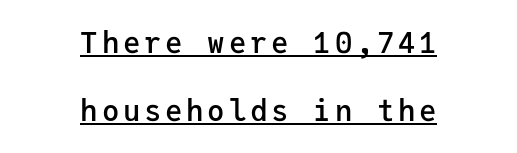
The image shows 29 px semibold sans-serif type, upright, monospaced; set centered, loose line spacing (2.33x), underlined; low stroke contrast and a medium x-height.
